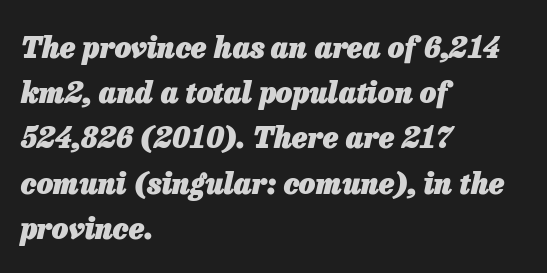
{"italic": "yes", "lean": "right", "slant_degrees": 13, "bold": "yes", "weight": "heavy", "width": "normal", "stroke_contrast": "low", "x_height": "medium", "monospaced": "no", "underline": "no", "align": "left", "line_spacing": "normal", "line_spacing_ratio": 1.56, "letter_spacing": "normal", "letter_spacing_em": 0.0, "glyph_px": 29}
